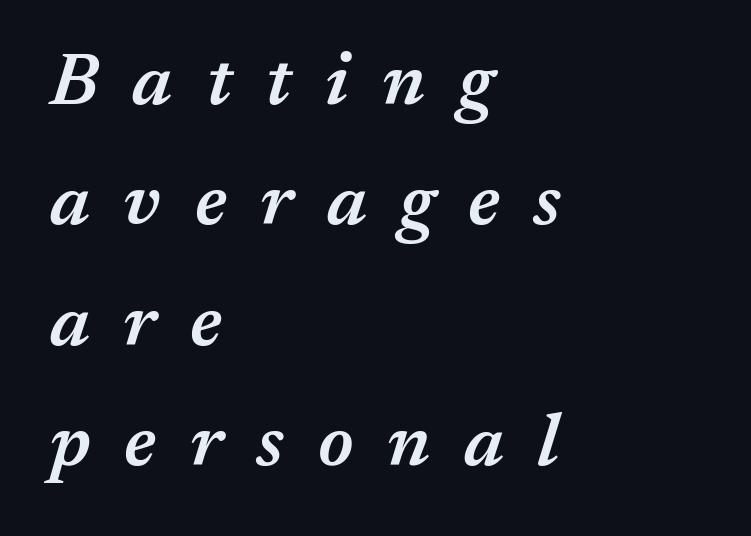
Q: Is the text bold? A: Semi-bold.
Q: Is the text italic (slanted)? A: Yes, it leans right by about 17 degrees.
Q: Is the text underlined? A: No.
Q: How is the paragraph aligned? A: Left-aligned.
Q: Is the spacing between letters normal or unusually wide? A: Unusually wide.
Q: Is the spacing between lines tight, normal or loose? A: Normal.
Q: Width (condensed, normal, or wide)? A: Normal.
Q: Stroke contrast? A: Medium.
Q: x-height? A: Medium.
Q: Monospaced? A: No.
